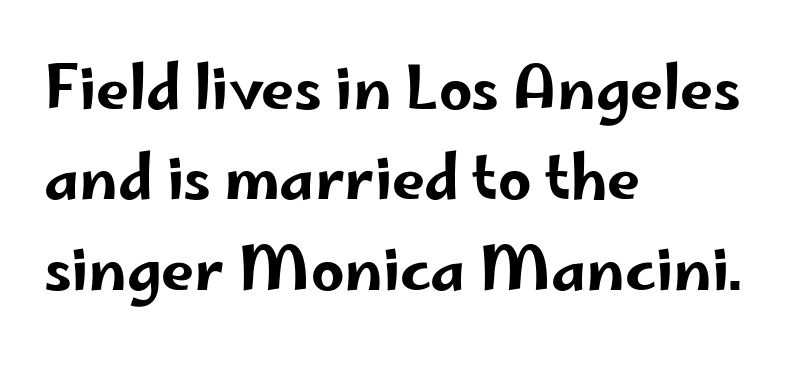
Q: Is the text italic (slanted)? A: No, it is upright.
Q: Is the typeface a serif or a sans-serif typeface? A: Sans-serif.
Q: Is the text underlined? A: No.
Q: How is the paragraph aligned? A: Left-aligned.
Q: Is the spacing between letters normal or unusually wide? A: Normal.
Q: Is the spacing between lines tight, normal or loose? A: Normal.
Q: Width (condensed, normal, or wide)? A: Wide.
Q: Stroke contrast? A: Low.
Q: x-height? A: Small.
Q: Monospaced? A: No.
